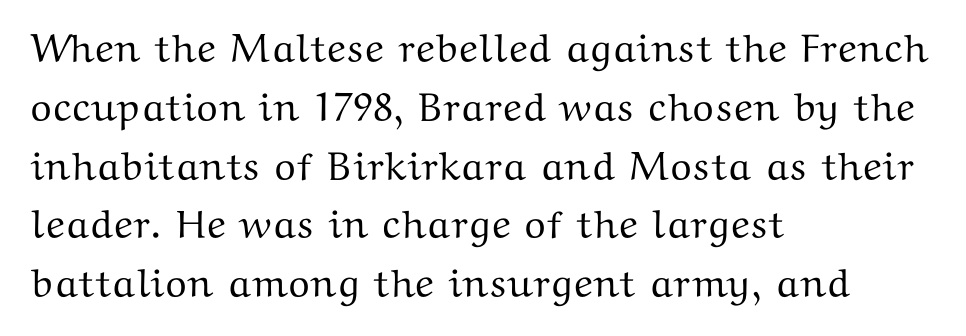
The image shows 40 px wide serif type, upright; set left-aligned, normal line spacing (1.47x), normal letter spacing, not underlined; medium stroke contrast and a medium x-height.
